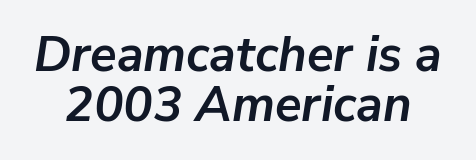
Heft: maximum for text — a bold. Do the characters align in a grid? No, the font is proportional. Caption: standard tracking, unaltered. Words float on clear page, feet unadorned. Summary of vertical rhythm: compact, with narrow interline spacing.
